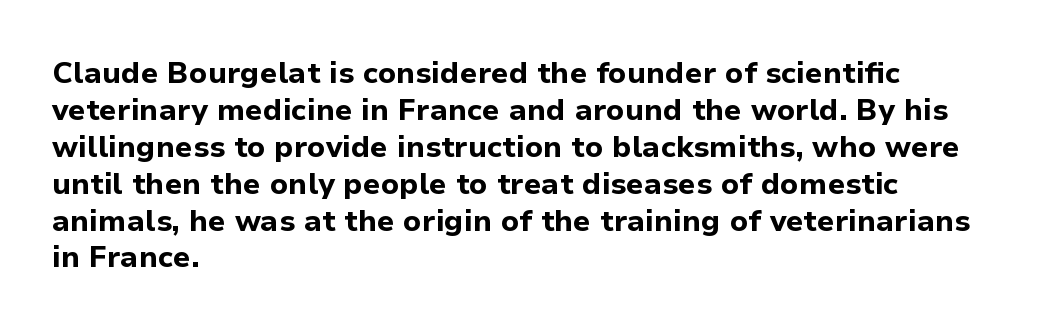
Nothing unusual about the tracking: characters are spaced as the font intends. Nobody drew a line under any word here. Summary of weight: heavy, a full bold. Upright lettering throughout. Serif or sans? Sans — the stroke terminals are bare. Typeset ragged right — the left edge is the straight one.
